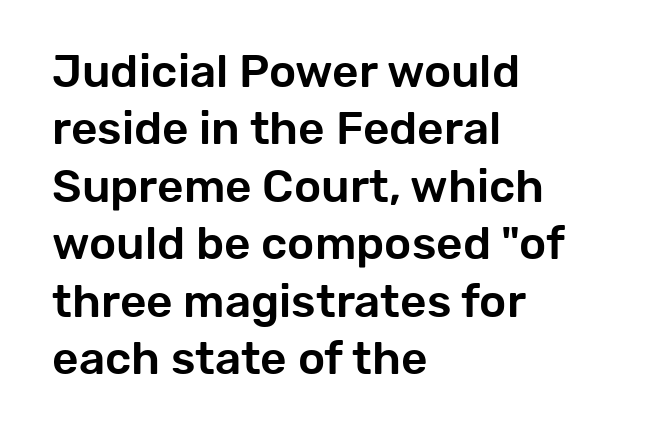
Q: Is the text italic (slanted)? A: No, it is upright.
Q: Is the typeface a serif or a sans-serif typeface? A: Sans-serif.
Q: Is the text underlined? A: No.
Q: How is the paragraph aligned? A: Left-aligned.
Q: Is the spacing between letters normal or unusually wide? A: Normal.
Q: Is the spacing between lines tight, normal or loose? A: Normal.
Q: Width (condensed, normal, or wide)? A: Normal.
Q: Stroke contrast? A: Low.
Q: x-height? A: Medium.
Q: Monospaced? A: No.
